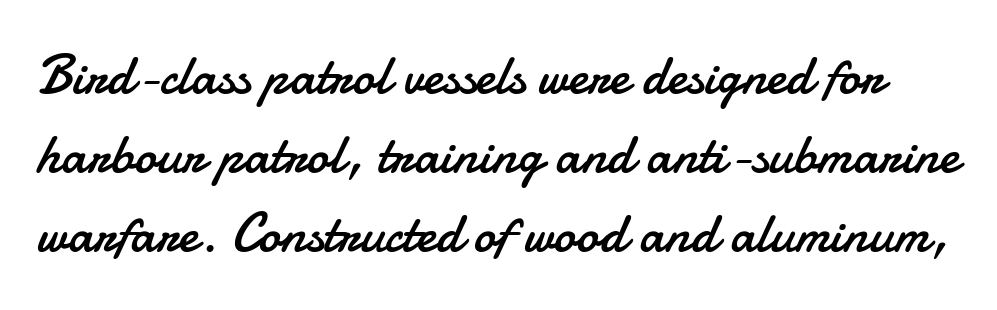
The image shows 55 px regular-weight sans-serif type; set normal line spacing (1.44x), normal letter spacing, not underlined; low stroke contrast and a small x-height.
